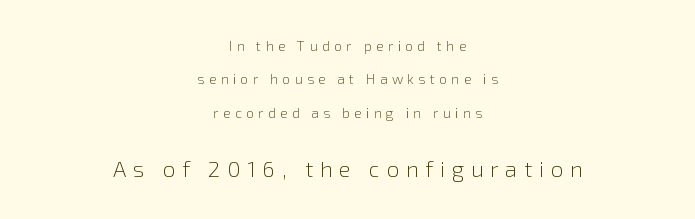
Each line is balanced around a shared central axis. Caption: face not bold, strokes unweighted. The strip under each line holds only bare page. It's the straight-up-and-down kind of type. Visually, the bottom section dominates because its glyphs are scaled up.
